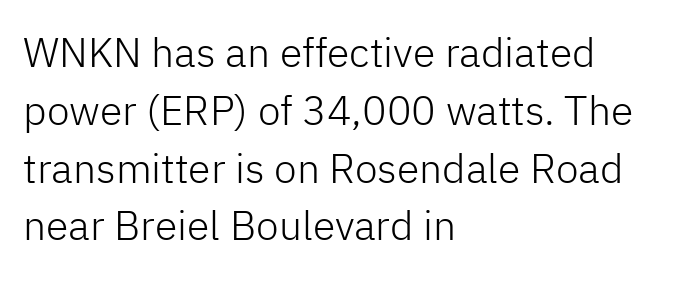
{"serif": "no", "italic": "no", "bold": "no", "weight": "light", "width": "normal", "stroke_contrast": "low", "x_height": "medium", "monospaced": "no", "underline": "no", "align": "left", "line_spacing": "normal", "line_spacing_ratio": 1.41, "letter_spacing": "normal", "letter_spacing_em": 0.0, "glyph_px": 41}
